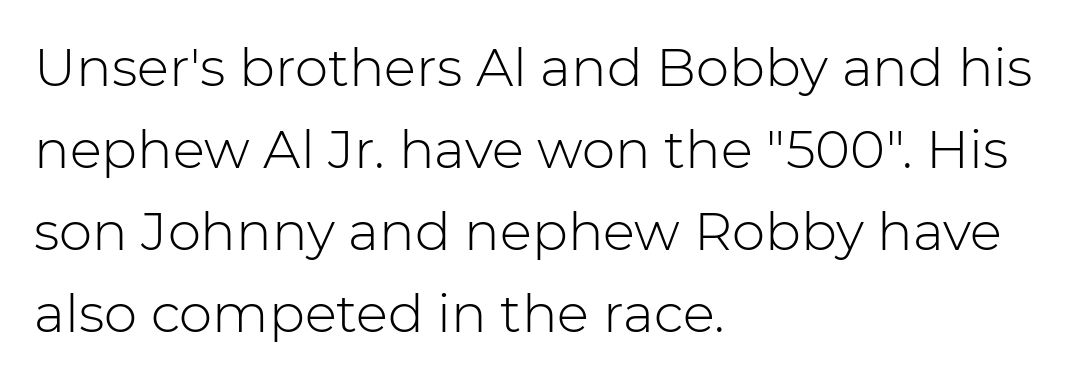
Q: Is the text bold? A: No.
Q: Is the text italic (slanted)? A: No, it is upright.
Q: Is the typeface a serif or a sans-serif typeface? A: Sans-serif.
Q: Is the text underlined? A: No.
Q: How is the paragraph aligned? A: Left-aligned.
Q: Is the spacing between letters normal or unusually wide? A: Normal.
Q: Is the spacing between lines tight, normal or loose? A: Normal.
Q: Width (condensed, normal, or wide)? A: Normal.
Q: Stroke contrast? A: Low.
Q: x-height? A: Medium.
Q: Monospaced? A: No.
